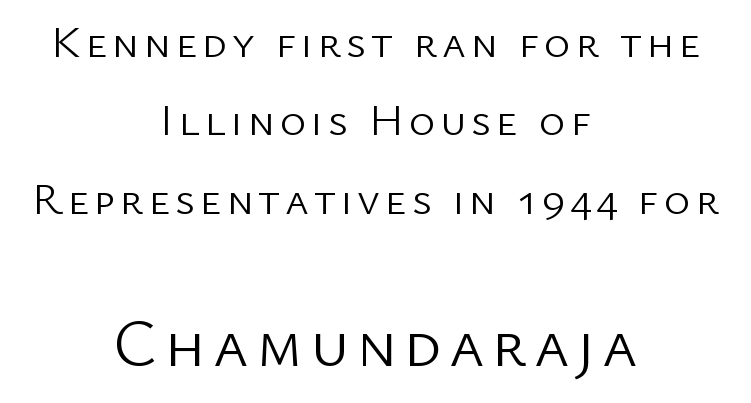
Summary of weight: not heavy and not bold. Rule under the text: the space is simply empty. Top chunk: small. Bottom chunk: large. These lines are rendered in a variable-pitch font. This sample is center-justified, so both line endings float freely. You can tell from the bare stems that sans-serif type was used.
